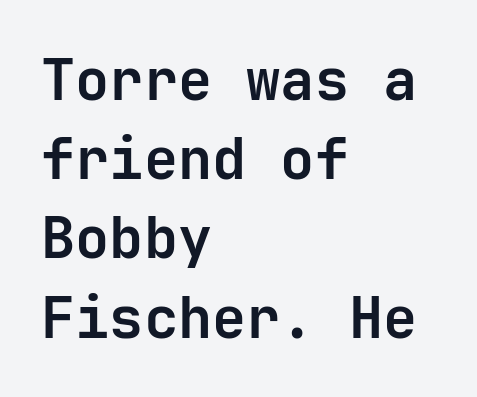
Q: Is the text bold? A: Yes.
Q: Is the text italic (slanted)? A: No, it is upright.
Q: Is the typeface a serif or a sans-serif typeface? A: Sans-serif.
Q: Is the text underlined? A: No.
Q: How is the paragraph aligned? A: Left-aligned.
Q: Is the spacing between letters normal or unusually wide? A: Normal.
Q: Is the spacing between lines tight, normal or loose? A: Normal.
Q: Width (condensed, normal, or wide)? A: Normal.
Q: Stroke contrast? A: Low.
Q: x-height? A: Medium.
Q: Monospaced? A: Yes.
